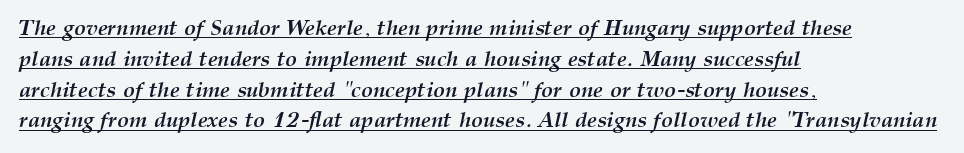
Q: Is the text bold? A: Yes.
Q: Is the text italic (slanted)? A: Yes, it leans right by about 12 degrees.
Q: Is the text underlined? A: Yes.
Q: How is the paragraph aligned? A: Left-aligned.
Q: Is the spacing between letters normal or unusually wide? A: Normal.
Q: Is the spacing between lines tight, normal or loose? A: Normal.
